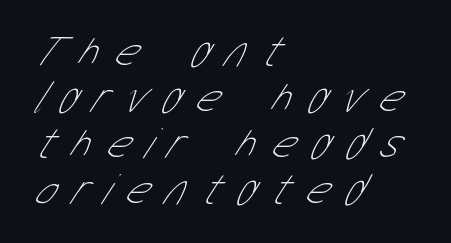
The image shows 45 px thin, condensed sans-serif type; set left-aligned, tight line spacing (1.02x), unusually wide letter spacing (+0.36 em), not underlined; low stroke contrast and a medium x-height.
